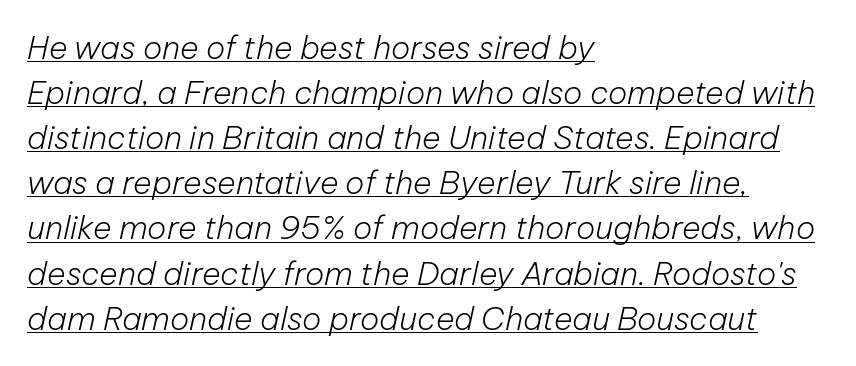
This sample uses an oblique cut, with every glyph tilted off the vertical. Do the characters align in a grid? No, the font is proportional. A typesetter would call this zero additional tracking. Glance below the letters and you will spot a drawn line. The lines in this sample share a left origin and differ only in where they stop. Evenly set lines give the paragraph a standard silhouette.
